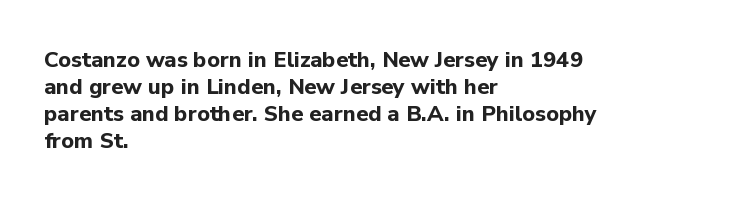
Q: Is the text bold? A: Yes.
Q: Is the text italic (slanted)? A: No, it is upright.
Q: Is the text underlined? A: No.
Q: How is the paragraph aligned? A: Left-aligned.
Q: Is the spacing between letters normal or unusually wide? A: Normal.
